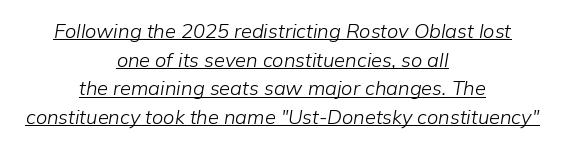
{"italic": "yes", "lean": "right", "slant_degrees": 9, "bold": "no", "underline": "yes", "align": "center", "line_spacing": "normal", "line_spacing_ratio": 1.43, "letter_spacing": "normal", "letter_spacing_em": 0.0, "glyph_px": 20}
